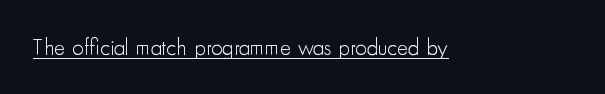
{"italic": "no", "bold": "no", "underline": "yes", "letter_spacing": "normal", "letter_spacing_em": 0.0, "glyph_px": 23}
